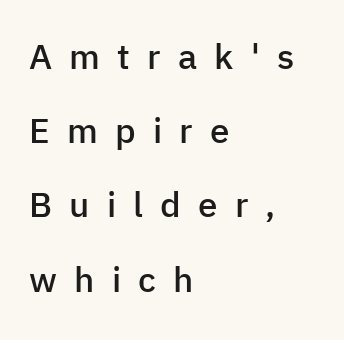
Q: Is the text bold? A: Semi-bold.
Q: Is the text italic (slanted)? A: No, it is upright.
Q: Is the typeface a serif or a sans-serif typeface? A: Sans-serif.
Q: Is the text underlined? A: No.
Q: How is the paragraph aligned? A: Left-aligned.
Q: Is the spacing between letters normal or unusually wide? A: Unusually wide.
Q: Is the spacing between lines tight, normal or loose? A: Loose.
Q: Width (condensed, normal, or wide)? A: Normal.
Q: Stroke contrast? A: Low.
Q: x-height? A: Medium.
Q: Monospaced? A: No.
